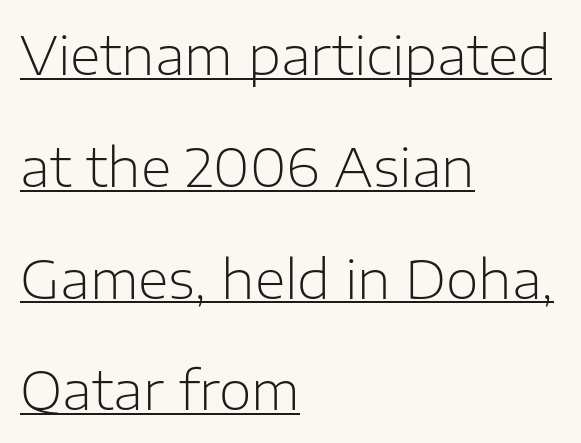
If you drew a line through each stem, it would be perfectly vertical. Observe the ordinary spacing: letters are neighbours, not strangers. Unbolded letterforms with no extra heft. This sample is left-justified, so line endings fall wherever the words run out. These lines are composed in type without serifs.
